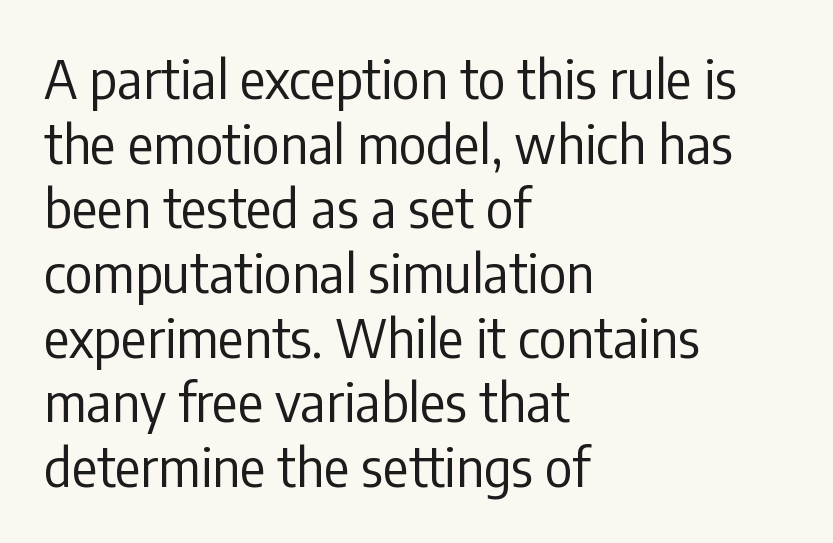
The image shows 53 px regular-weight, condensed sans-serif type, upright; set left-aligned, line spacing 1.22x, normal letter spacing, not underlined; low stroke contrast and a medium x-height.
